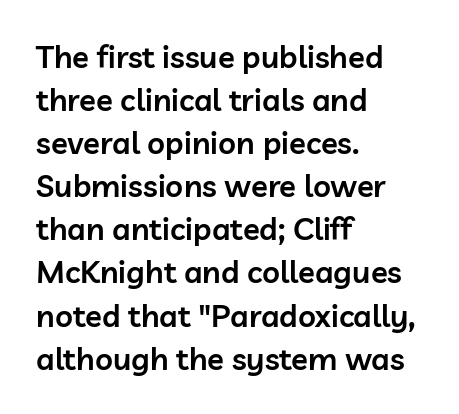
The image shows 31 px semibold sans-serif type, upright; set left-aligned, normal line spacing (1.39x), normal letter spacing, not underlined; low stroke contrast and a medium x-height.
